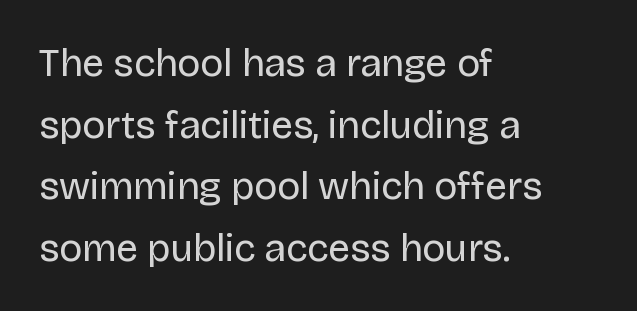
Posture: upright roman. Here the designer chose a conventional face with non-uniform glyph widths. Weight: not bold — regular or lighter. A student would call this left alignment; a typographer would say flush left, rag right.
